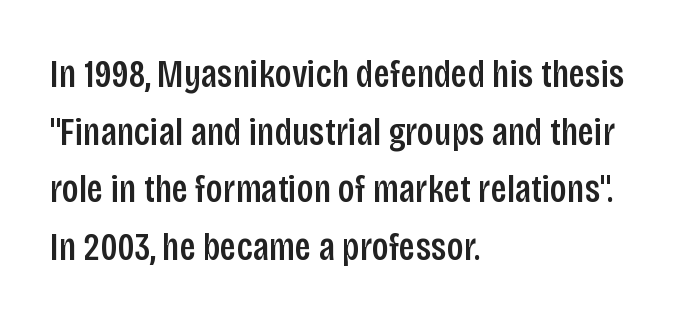
{"serif": "no", "italic": "no", "width": "condensed", "stroke_contrast": "low", "x_height": "large", "monospaced": "no", "underline": "no", "align": "left", "line_spacing": "normal", "line_spacing_ratio": 1.48, "letter_spacing": "normal", "letter_spacing_em": 0.0, "glyph_px": 39}
